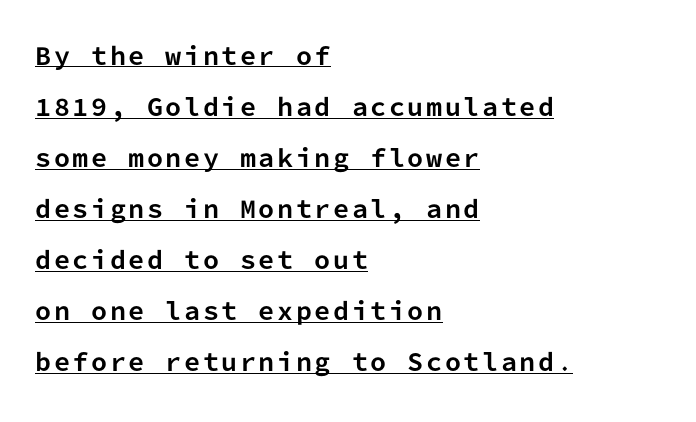
The image shows 23 px bold type, upright; set left-aligned, loose line spacing (2.22x), underlined.
